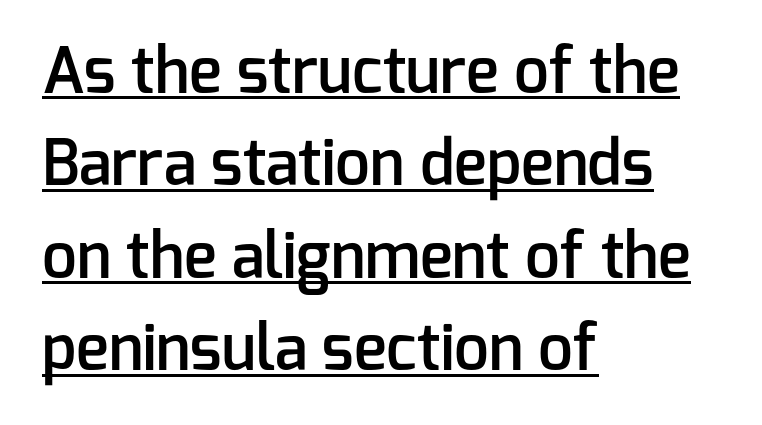
{"serif": "no", "italic": "no", "bold": "semi", "weight": "semibold", "width": "normal", "stroke_contrast": "low", "x_height": "medium", "monospaced": "no", "underline": "yes", "align": "left", "line_spacing": "normal", "line_spacing_ratio": 1.49, "letter_spacing": "normal", "letter_spacing_em": 0.0, "glyph_px": 62}
